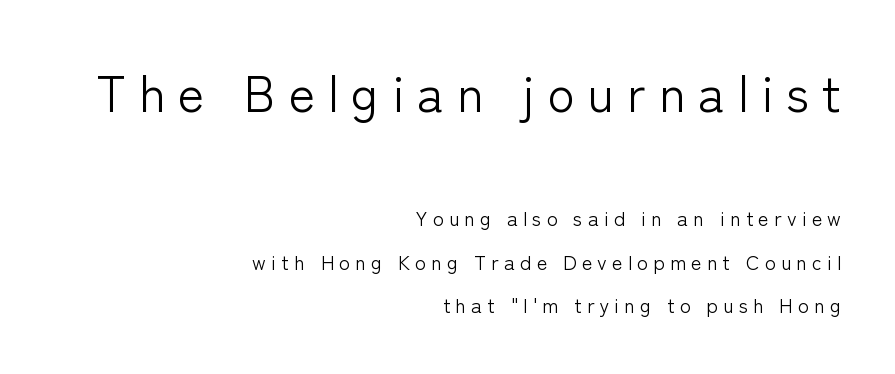
{"serif": "no", "italic": "no", "bold": "no", "weight": "light", "width": "normal", "stroke_contrast": "low", "x_height": "medium", "monospaced": "no", "underline": "no", "align": "right", "line_spacing": "loose", "line_spacing_ratio": 2.17, "letter_spacing": "wide", "letter_spacing_em": 0.26, "larger_block": "first", "size_ratio": 2.5, "glyph_px": 50}
